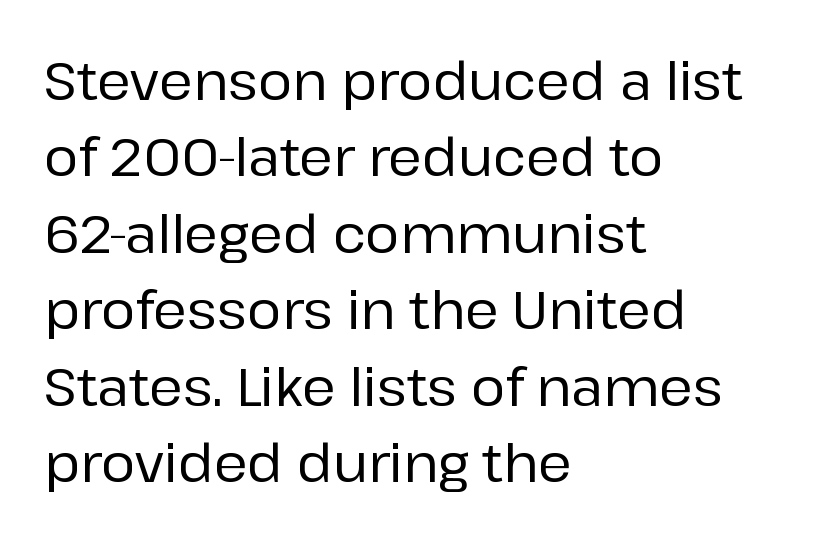
To sum up the face: it is a sans, with no serifs. Rows of type keep a routine distance in the vertical direction. The type sits square on the baseline with zero lean. This sample has the flowing, uneven cadence of proportional lettering. This rendering leaves character spacing at its baseline value.
